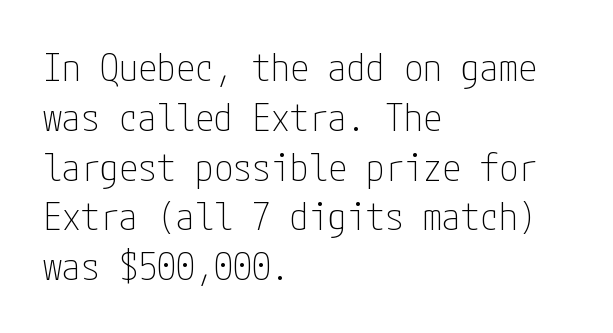
The image shows 38 px thin, condensed sans-serif type, upright; set left-aligned, normal line spacing (1.31x), normal letter spacing, not underlined; low stroke contrast and a medium x-height.
